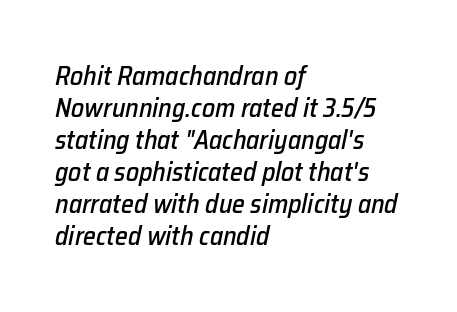
Q: Is the text italic (slanted)? A: Yes, it leans right by about 12 degrees.
Q: Is the text underlined? A: No.
Q: How is the paragraph aligned? A: Left-aligned.
Q: Is the spacing between letters normal or unusually wide? A: Normal.
